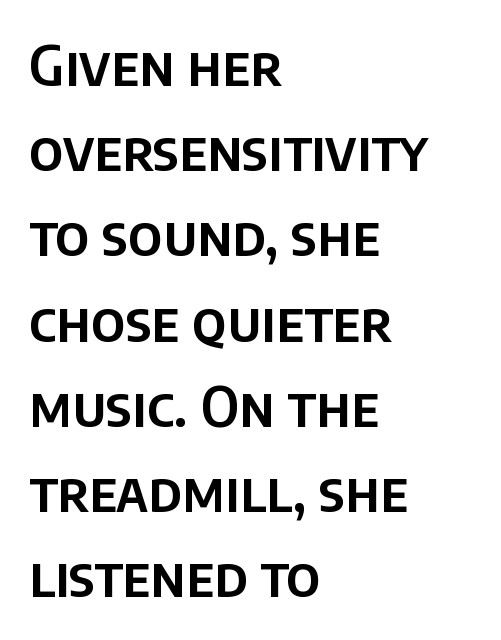
Q: Is the text italic (slanted)? A: No, it is upright.
Q: Is the typeface a serif or a sans-serif typeface? A: Sans-serif.
Q: Is the text underlined? A: No.
Q: How is the paragraph aligned? A: Left-aligned.
Q: Is the spacing between letters normal or unusually wide? A: Normal.
Q: Is the spacing between lines tight, normal or loose? A: Normal.
Q: Width (condensed, normal, or wide)? A: Normal.
Q: Stroke contrast? A: Low.
Q: x-height? A: Large.
Q: Monospaced? A: No.
